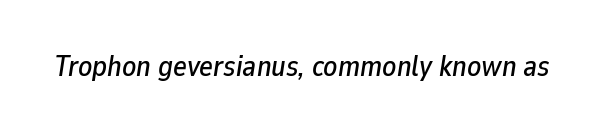
A bare baseline throughout the passage. Character widths vary here, with narrow letters taking less room than wide ones. The letters are slanted; this is an italic face. Caption: standard tracking, unaltered.
